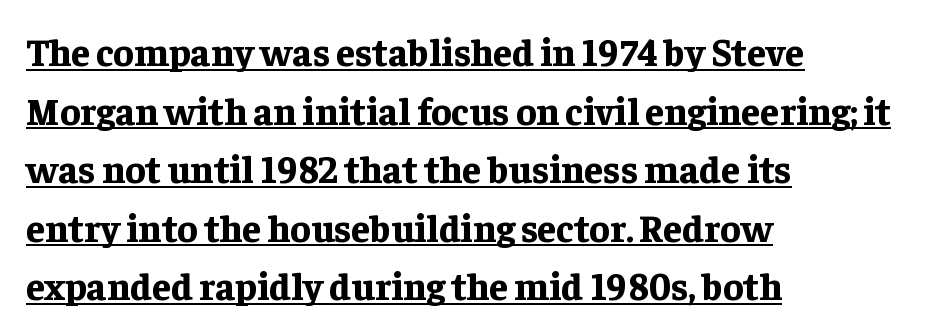
{"serif": "yes", "italic": "no", "bold": "yes", "weight": "bold", "width": "normal", "stroke_contrast": "low", "x_height": "medium", "monospaced": "no", "underline": "yes", "align": "left", "line_spacing": "normal", "line_spacing_ratio": 1.54, "letter_spacing": "normal", "letter_spacing_em": 0.0, "glyph_px": 38}
